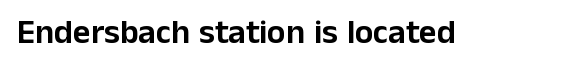
{"serif": "no", "italic": "no", "width": "normal", "stroke_contrast": "low", "x_height": "medium", "monospaced": "no", "underline": "no", "letter_spacing": "normal", "letter_spacing_em": 0.0, "glyph_px": 34}
